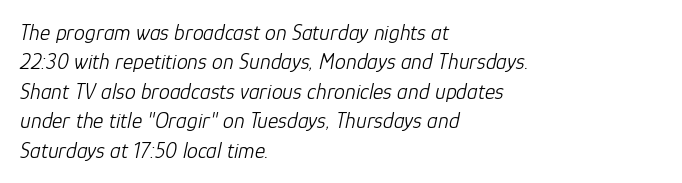
The lines in this sample share a left origin and differ only in where they stop. The lettering tilts uniformly, giving the passage an italic look. The letterforms sit at book weight or below. Clear beneath every line of the passage. You could call the tracking neutral — neither tight nor loose. The rendering uses a moderate line-height, typical for paragraphs.
